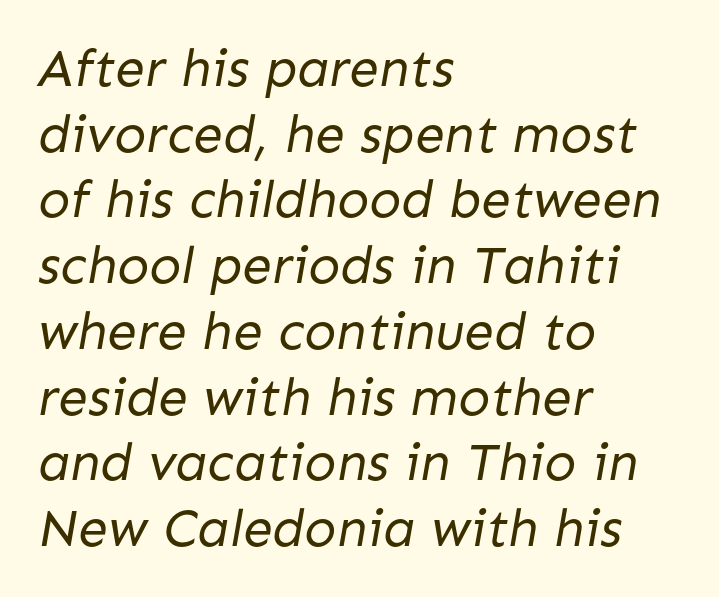
Q: Is the text bold? A: No.
Q: Is the typeface a serif or a sans-serif typeface? A: Sans-serif.
Q: Is the text underlined? A: No.
Q: How is the paragraph aligned? A: Left-aligned.
Q: Is the spacing between letters normal or unusually wide? A: Normal.
Q: Width (condensed, normal, or wide)? A: Normal.
Q: Stroke contrast? A: Low.
Q: x-height? A: Medium.
Q: Monospaced? A: No.
